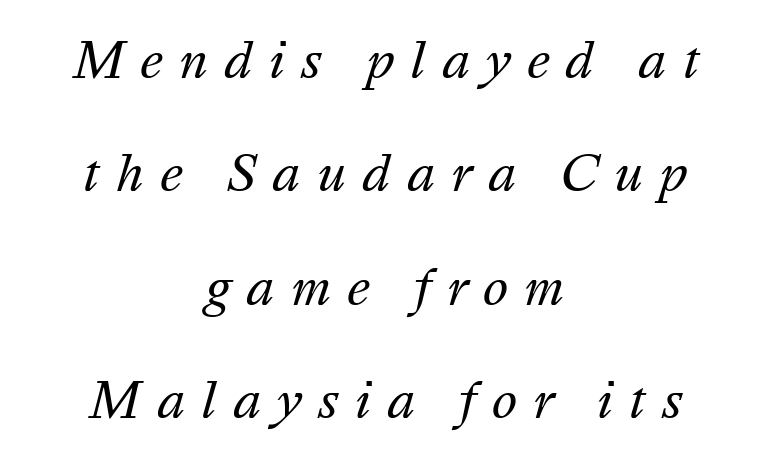
The lines are quadded center. Letter spacing: wide. In terms of posture, this sample is oblique. Do the characters align in a grid? No, the font is proportional. The space beneath each line is pristine and unruled.
